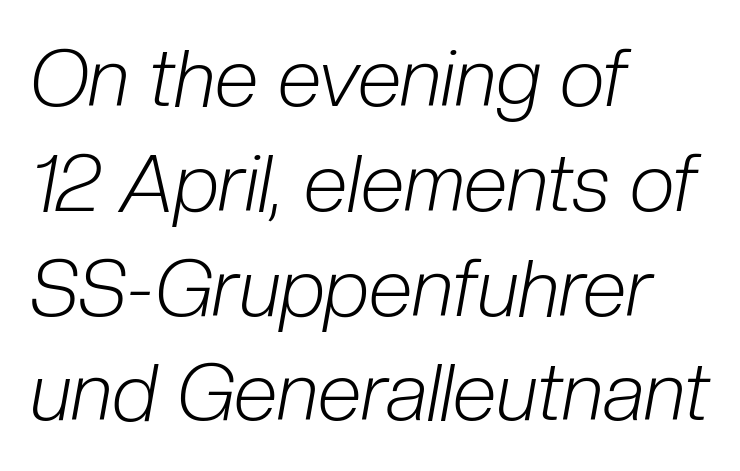
{"italic": "yes", "lean": "right", "slant_degrees": 10, "bold": "no", "weight": "light", "width": "condensed", "stroke_contrast": "low", "x_height": "medium", "monospaced": "no", "underline": "no", "align": "left", "line_spacing": "normal", "line_spacing_ratio": 1.31, "letter_spacing": "normal", "letter_spacing_em": 0.0, "glyph_px": 80}
